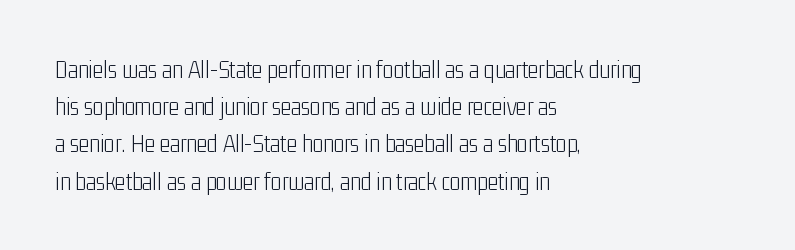
Each new line begins a customary step beneath the previous one. In CSS terms this would be text-align: left. Every character sits straight up, as roman type does. Inter-character spacing is left at the font's built-in metrics.
